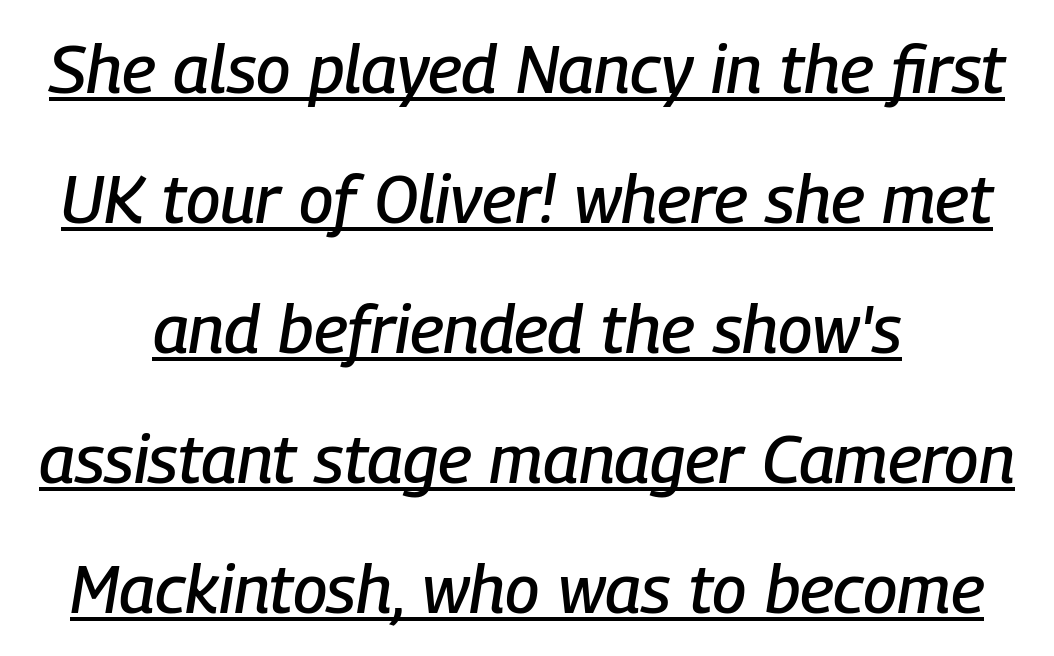
Q: Is the text italic (slanted)? A: Yes, it leans right by about 9 degrees.
Q: Is the text underlined? A: Yes.
Q: How is the paragraph aligned? A: Centered.
Q: Is the spacing between letters normal or unusually wide? A: Normal.
Q: Is the spacing between lines tight, normal or loose? A: Loose.
Q: Width (condensed, normal, or wide)? A: Condensed.
Q: Stroke contrast? A: Low.
Q: x-height? A: Medium.
Q: Monospaced? A: No.
